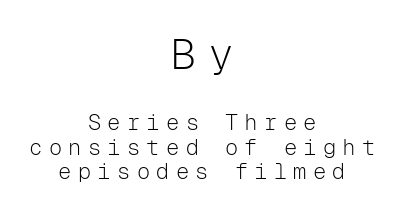
Q: Is the text bold? A: No.
Q: Is the text italic (slanted)? A: No, it is upright.
Q: Is the typeface a serif or a sans-serif typeface? A: Sans-serif.
Q: Is the text underlined? A: No.
Q: How is the paragraph aligned? A: Centered.
Q: Is the spacing between letters normal or unusually wide? A: Unusually wide.
Q: Is the spacing between lines tight, normal or loose? A: Tight.
Q: Which block of text is set in a larger size, the first (top) or the second (bottom)? A: The first (top) one.
Q: Width (condensed, normal, or wide)? A: Normal.
Q: Stroke contrast? A: Low.
Q: x-height? A: Medium.
Q: Monospaced? A: Yes.
